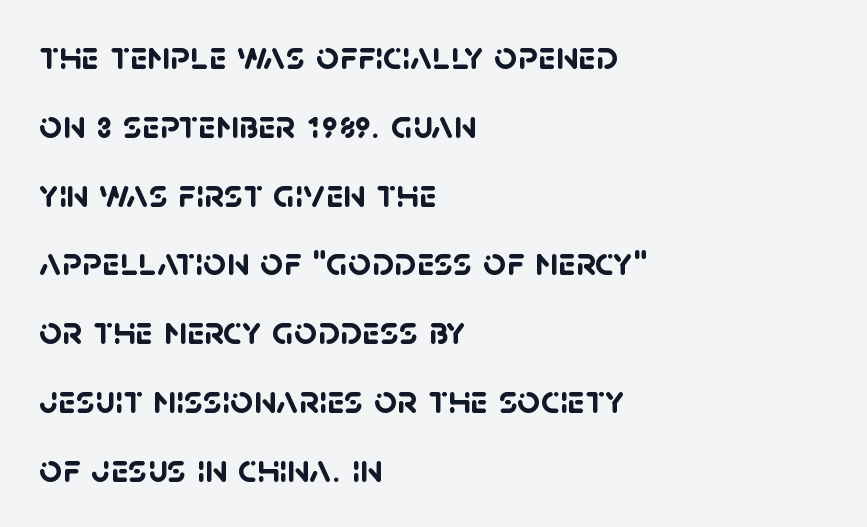
Q: Is the text bold? A: Yes.
Q: Is the typeface a serif or a sans-serif typeface? A: Sans-serif.
Q: Is the text underlined? A: No.
Q: How is the paragraph aligned? A: Left-aligned.
Q: Is the spacing between letters normal or unusually wide? A: Normal.
Q: Width (condensed, normal, or wide)? A: Normal.
Q: Stroke contrast? A: Low.
Q: x-height? A: Large.
Q: Monospaced? A: No.
